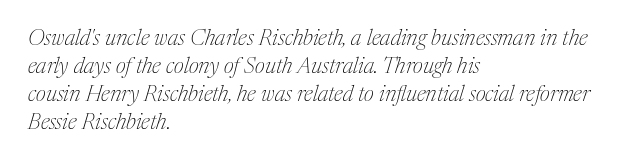
{"italic": "yes", "lean": "right", "slant_degrees": 17, "bold": "no", "underline": "no", "align": "left", "line_spacing": "normal", "line_spacing_ratio": 1.27, "letter_spacing": "normal", "letter_spacing_em": 0.0, "glyph_px": 22}
